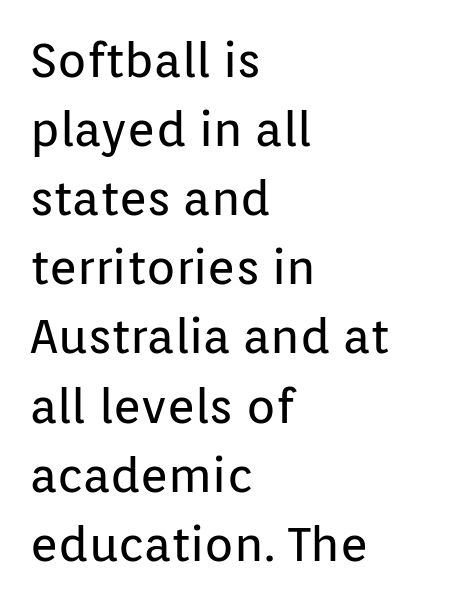
{"serif": "no", "italic": "no", "bold": "no", "weight": "regular", "width": "normal", "stroke_contrast": "low", "x_height": "medium", "monospaced": "no", "underline": "no", "align": "left", "line_spacing": "normal", "line_spacing_ratio": 1.44, "letter_spacing": "normal", "letter_spacing_em": 0.0, "glyph_px": 48}
